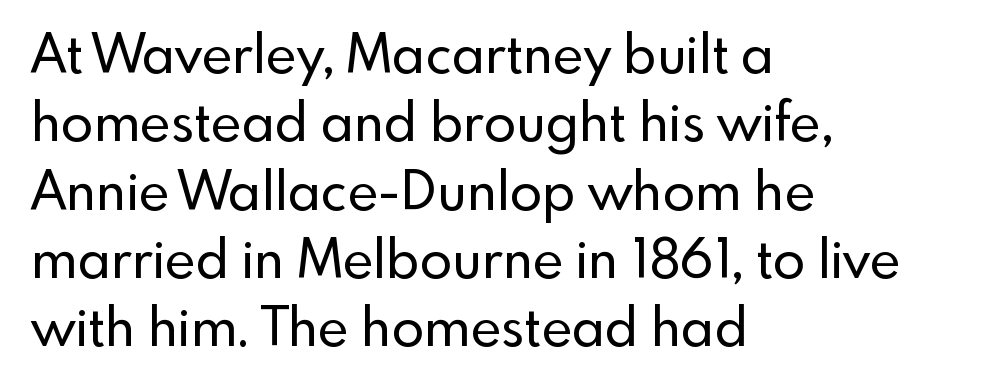
Q: Is the text italic (slanted)? A: No, it is upright.
Q: Is the typeface a serif or a sans-serif typeface? A: Sans-serif.
Q: Is the text underlined? A: No.
Q: How is the paragraph aligned? A: Left-aligned.
Q: Is the spacing between letters normal or unusually wide? A: Normal.
Q: Is the spacing between lines tight, normal or loose? A: Normal.
Q: Width (condensed, normal, or wide)? A: Normal.
Q: x-height? A: Small.
Q: Monospaced? A: No.
